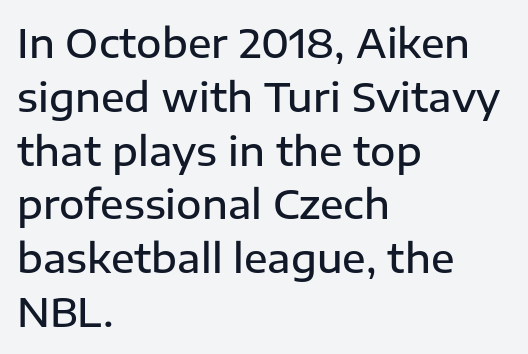
The image shows 39 px semibold sans-serif type, upright; set left-aligned, normal line spacing (1.38x), normal letter spacing, not underlined; low stroke contrast and a medium x-height.
